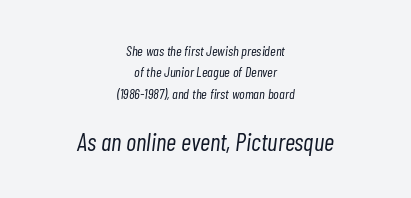
Default kerning and tracking; the words read as compact shapes. Heft: none added — not bold. Visually, the bottom section dominates because its glyphs are scaled up. The line-height multiplier appears to be the usual default. Posture: slanted. The compositor balanced each line on the midline.
